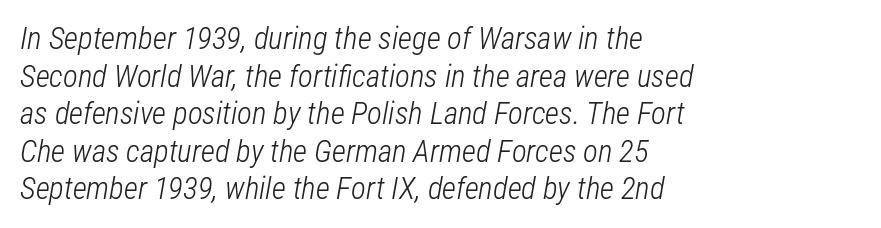
The image shows 31 px light, condensed type, italic (leaning right); set left-aligned, line spacing 1.21x, normal letter spacing, not underlined; low stroke contrast and a medium x-height.
